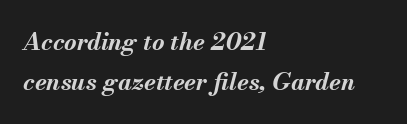
{"italic": "yes", "lean": "right", "slant_degrees": 13, "bold": "yes", "underline": "no", "align": "left", "line_spacing": "normal", "line_spacing_ratio": 1.68, "letter_spacing": "normal", "letter_spacing_em": 0.0, "glyph_px": 24}
